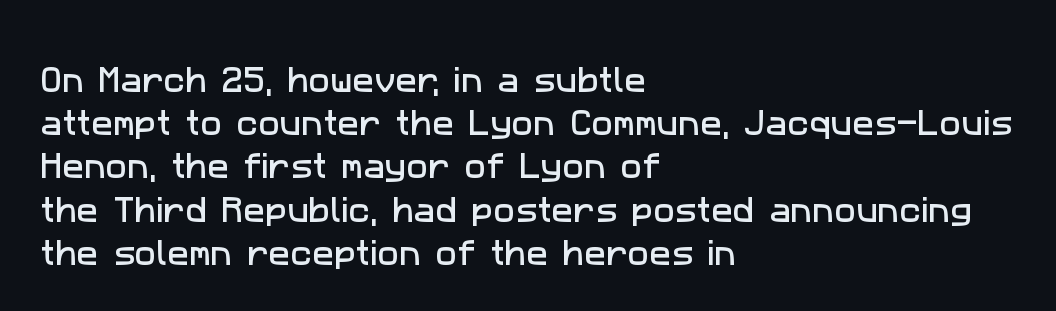
{"serif": "no", "width": "normal", "stroke_contrast": "low", "x_height": "medium", "monospaced": "no", "underline": "no", "align": "left", "line_spacing": "normal", "line_spacing_ratio": 1.49, "letter_spacing": "normal", "letter_spacing_em": 0.0, "glyph_px": 29}
